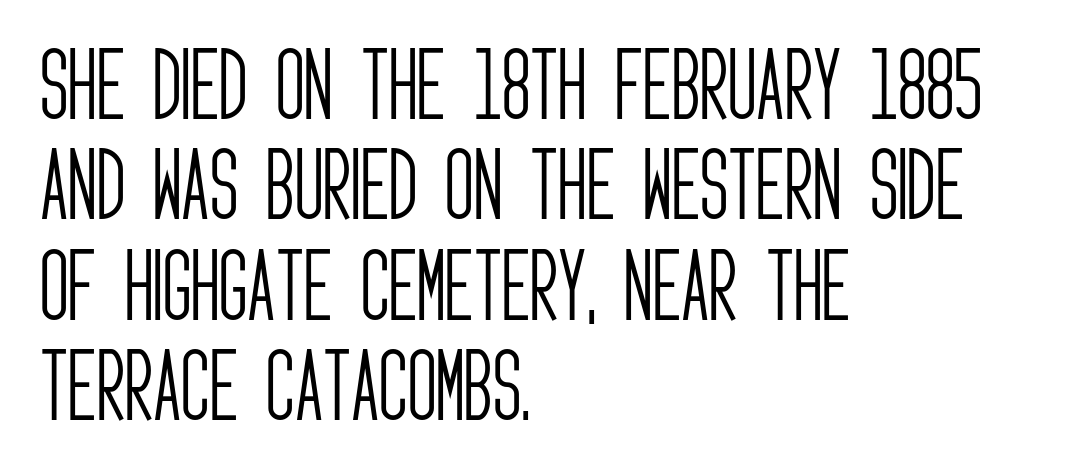
The image shows 79 px light, condensed sans-serif type, upright; set left-aligned, normal line spacing (1.27x), normal letter spacing, not underlined; low stroke contrast and a large x-height.
